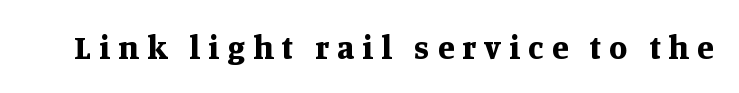
The image shows 33 px bold serif type, upright; set unusually wide letter spacing (+0.25 em), not underlined; medium stroke contrast and a large x-height.
